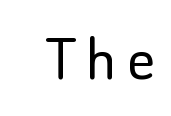
{"serif": "no", "italic": "no", "bold": "no", "weight": "light", "width": "normal", "stroke_contrast": "low", "x_height": "small", "monospaced": "no", "underline": "no", "glyph_px": 69}
